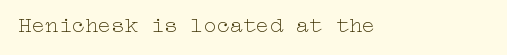
The image shows 22 px text type, upright; set normal letter spacing, not underlined.
